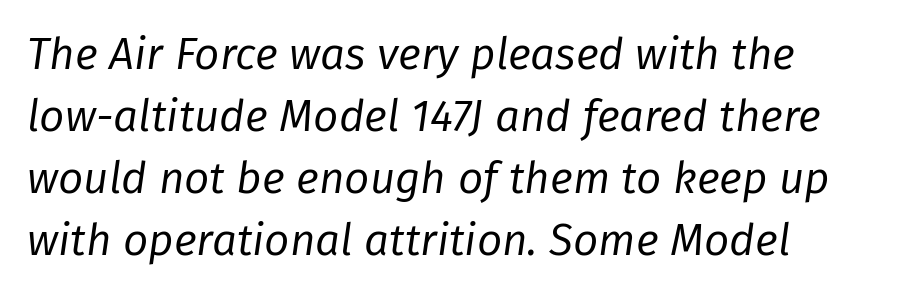
The image shows 44 px regular-weight type, italic (leaning right); set left-aligned, normal line spacing (1.41x), normal letter spacing, not underlined; low stroke contrast and a medium x-height.
